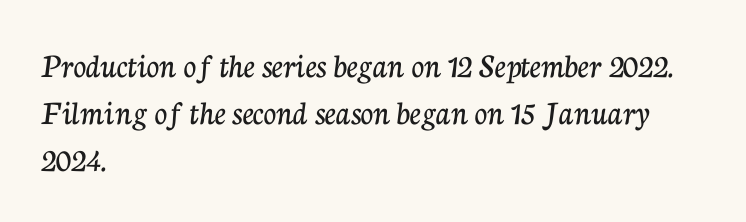
The image shows 35 px serif type; set left-aligned, normal line spacing (1.35x), normal letter spacing, not underlined; low stroke contrast and a medium x-height.
